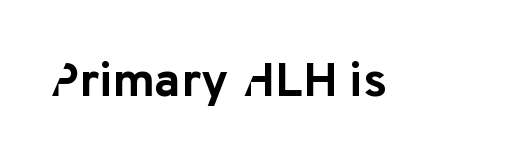
Letterform terminals end flat and unadorned throughout the passage. The gaps between neighbouring characters are ordinary and unremarkable. Each letter keeps its own natural width here, so spacing adapts to shape. Quick note: underline off. Heavy-handed strokes throughout: this text is bold. Posture: straight, roman, zero tilt.
